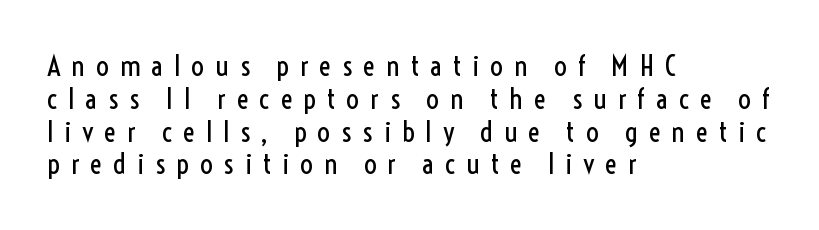
{"serif": "no", "italic": "no", "bold": "no", "weight": "regular", "width": "condensed", "x_height": "medium", "monospaced": "no", "underline": "no", "align": "left", "line_spacing": "tight", "line_spacing_ratio": 1.13, "letter_spacing": "wide", "letter_spacing_em": 0.36, "glyph_px": 29}
